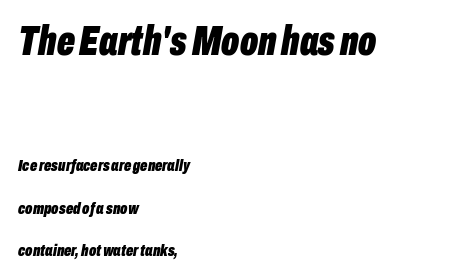
Here the first block reads like a headline and the second like body copy. These lines keep a tight, regular rhythm from letter to letter. The lines are spread far apart with generous leading. Spacing verdict: proportional, widths tailored to each character. Tall strokes in this sample are angled rather than plumb.
